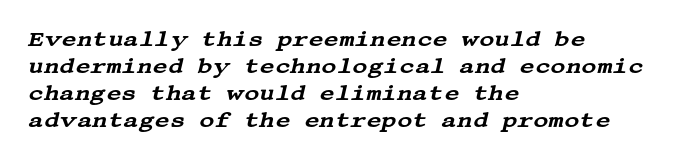
Q: Is the text italic (slanted)? A: Yes, it leans right by about 13 degrees.
Q: Is the text underlined? A: No.
Q: How is the paragraph aligned? A: Left-aligned.
Q: Is the spacing between letters normal or unusually wide? A: Normal.
Q: Is the spacing between lines tight, normal or loose? A: Normal.
